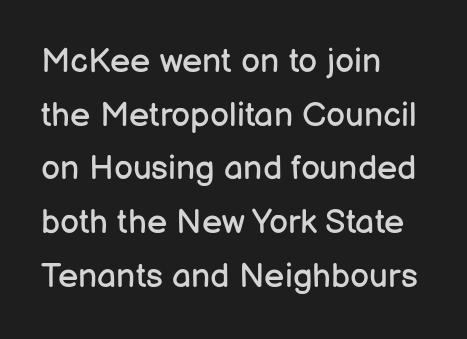
Evenly set lines give the paragraph a standard silhouette. Students, note that the glyphs here touch the page at normal intervals. Type without underlining. The strokes are not fattened; the text isn't bold. Proportional: the letters do not fall into vertical columns. This is roman type, the default non-slanted kind.
